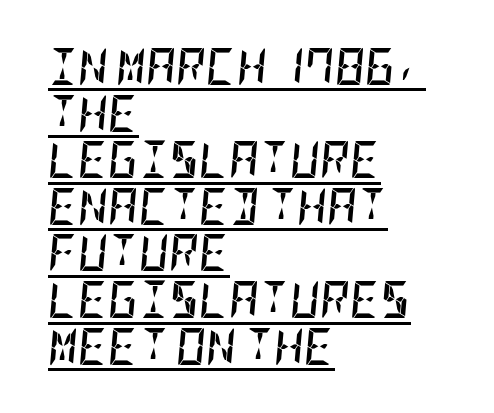
{"italic": "yes", "lean": "right", "slant_degrees": 5, "bold": "yes", "weight": "semibold", "width": "condensed", "stroke_contrast": "low", "x_height": "large", "underline": "yes", "align": "left", "line_spacing": "normal", "line_spacing_ratio": 1.26, "letter_spacing": "normal", "letter_spacing_em": 0.0, "glyph_px": 37}
